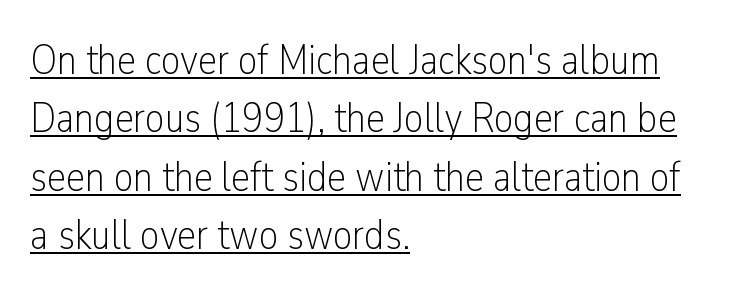
Q: Is the text bold? A: No.
Q: Is the text italic (slanted)? A: No, it is upright.
Q: Is the typeface a serif or a sans-serif typeface? A: Sans-serif.
Q: Is the text underlined? A: Yes.
Q: How is the paragraph aligned? A: Left-aligned.
Q: Is the spacing between letters normal or unusually wide? A: Normal.
Q: Is the spacing between lines tight, normal or loose? A: Normal.
Q: Width (condensed, normal, or wide)? A: Condensed.
Q: Stroke contrast? A: Low.
Q: x-height? A: Medium.
Q: Monospaced? A: No.
